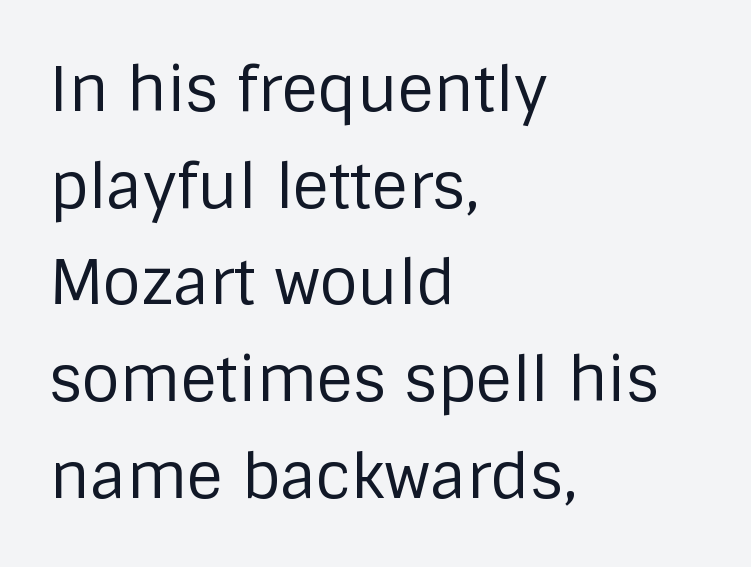
{"serif": "no", "italic": "no", "bold": "no", "weight": "regular", "width": "normal", "stroke_contrast": "low", "x_height": "large", "monospaced": "no", "underline": "no", "align": "left", "line_spacing": "normal", "line_spacing_ratio": 1.56, "letter_spacing": "normal", "letter_spacing_em": 0.0, "glyph_px": 62}
